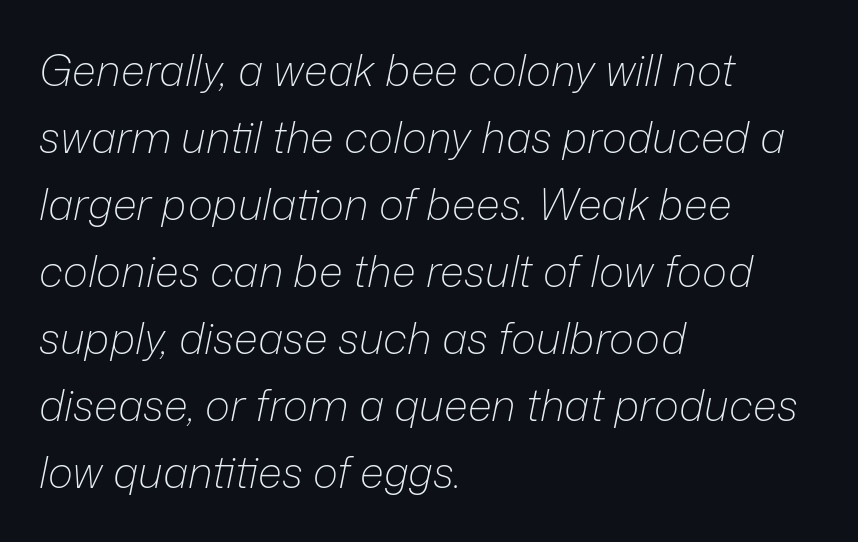
Q: Is the text bold? A: No.
Q: Is the text italic (slanted)? A: Yes, it leans right by about 12 degrees.
Q: Is the text underlined? A: No.
Q: How is the paragraph aligned? A: Left-aligned.
Q: Is the spacing between letters normal or unusually wide? A: Normal.
Q: Is the spacing between lines tight, normal or loose? A: Normal.
Q: Width (condensed, normal, or wide)? A: Normal.
Q: Stroke contrast? A: Low.
Q: x-height? A: Medium.
Q: Monospaced? A: No.
